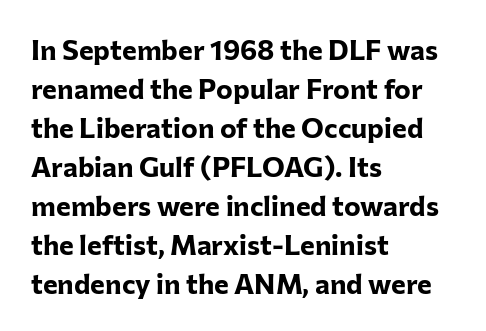
{"serif": "no", "italic": "no", "bold": "yes", "weight": "bold", "width": "normal", "stroke_contrast": "low", "x_height": "medium", "monospaced": "no", "underline": "no", "align": "left", "line_spacing": "normal", "line_spacing_ratio": 1.39, "letter_spacing": "normal", "letter_spacing_em": 0.0, "glyph_px": 28}
